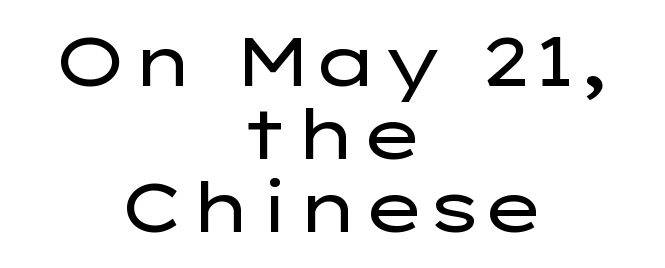
{"serif": "no", "italic": "no", "bold": "no", "weight": "regular", "width": "wide", "stroke_contrast": "low", "x_height": "medium", "monospaced": "no", "underline": "no", "align": "center", "line_spacing": "tight", "line_spacing_ratio": 1.06, "letter_spacing": "normal", "letter_spacing_em": 0.0, "glyph_px": 69}
